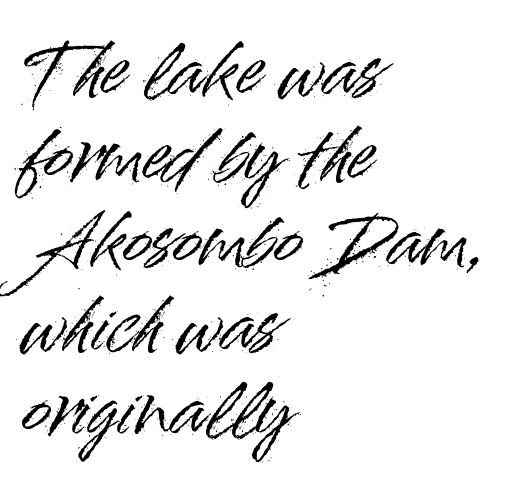
{"serif": "no", "width": "normal", "stroke_contrast": "high", "x_height": "small", "monospaced": "no", "underline": "no", "align": "left", "line_spacing_ratio": 1.23, "letter_spacing": "normal", "letter_spacing_em": 0.0, "glyph_px": 69}
